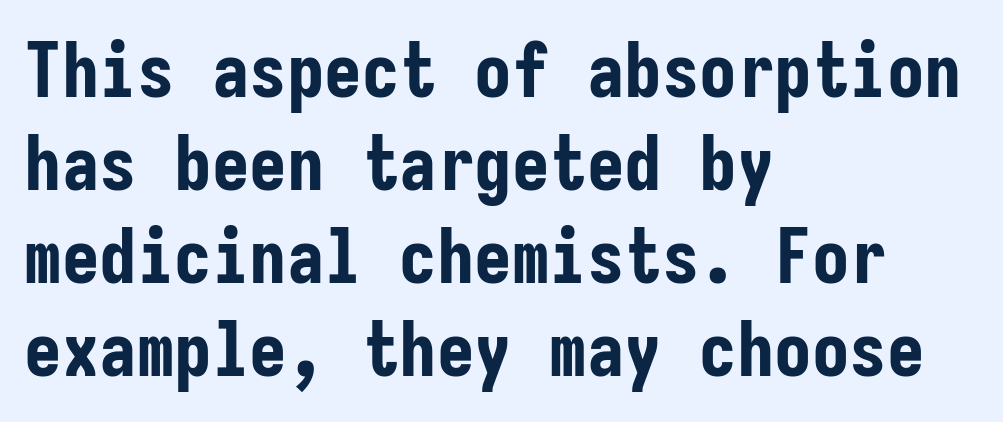
The image shows 75 px bold, condensed sans-serif type, upright, monospaced; set left-aligned, line spacing 1.24x, normal letter spacing, not underlined; low stroke contrast and a medium x-height.
